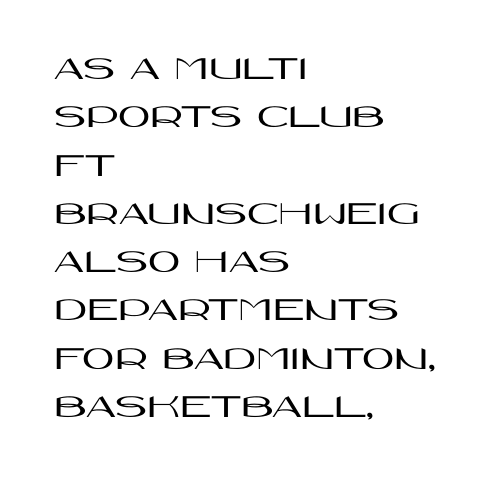
The image shows 35 px wide sans-serif type, upright; set left-aligned, normal line spacing (1.38x), normal letter spacing, not underlined; high stroke contrast and a large x-height.
